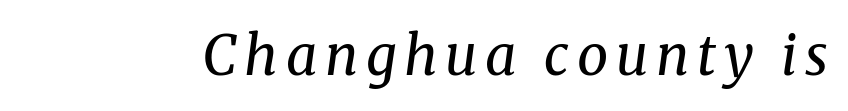
{"serif": "yes", "italic": "yes", "lean": "right", "slant_degrees": 8, "bold": "no", "weight": "regular", "width": "normal", "stroke_contrast": "medium", "x_height": "medium", "monospaced": "no", "underline": "no", "glyph_px": 55}
